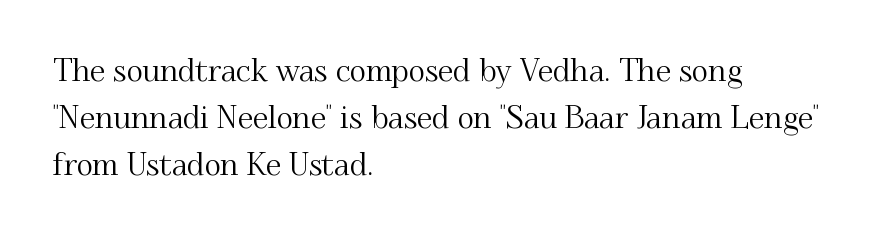
The image shows 31 px serif type, upright; set left-aligned, normal line spacing (1.52x), normal letter spacing, not underlined; medium stroke contrast and a small x-height.
